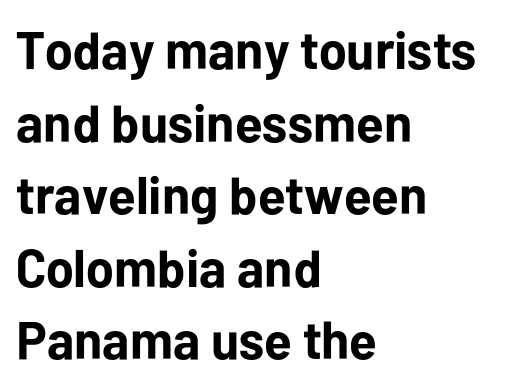
Descenders hang freely into open space. Letter spacing: default. These lines sit exactly where default settings would place them. The rag falls on the right side of this text block. Is this a sans? Yes — the strokes have no serifs. Looks like regular typesetting: each glyph gets only the width it needs.
